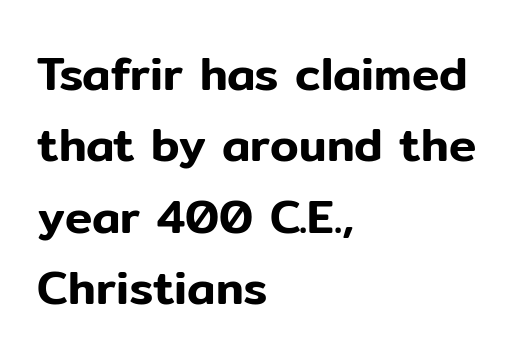
The image shows 46 px sans-serif type, upright; set left-aligned, normal line spacing (1.55x), normal letter spacing, not underlined; low stroke contrast and a medium x-height.
